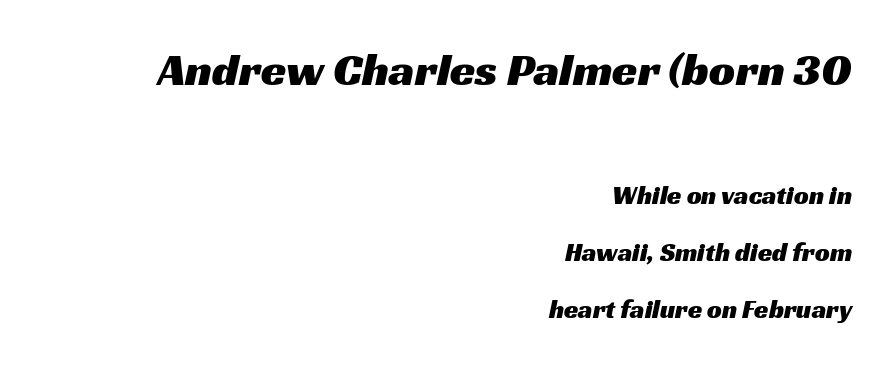
{"serif": "no", "width": "wide", "stroke_contrast": "medium", "x_height": "medium", "monospaced": "no", "underline": "no", "align": "right", "line_spacing": "loose", "line_spacing_ratio": 2.2, "letter_spacing": "normal", "letter_spacing_em": 0.0, "larger_block": "first", "size_ratio": 1.77, "glyph_px": 46}
